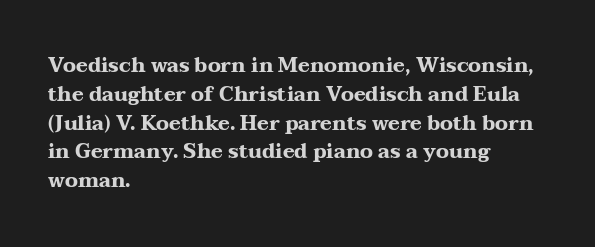
The image shows 20 px bold type, upright; set left-aligned, normal line spacing (1.44x), normal letter spacing, not underlined.
